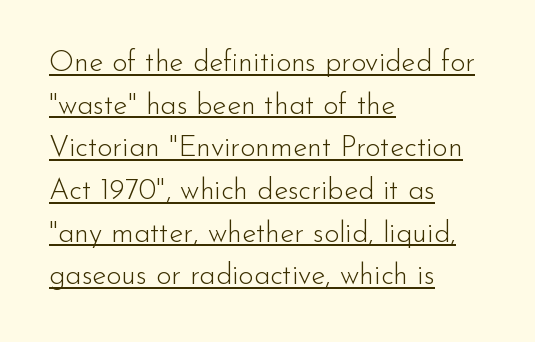
{"serif": "no", "italic": "no", "bold": "no", "weight": "light", "width": "normal", "stroke_contrast": "low", "x_height": "small", "monospaced": "no", "underline": "yes", "align": "left", "line_spacing": "normal", "line_spacing_ratio": 1.47, "letter_spacing": "normal", "letter_spacing_em": 0.0, "glyph_px": 29}
